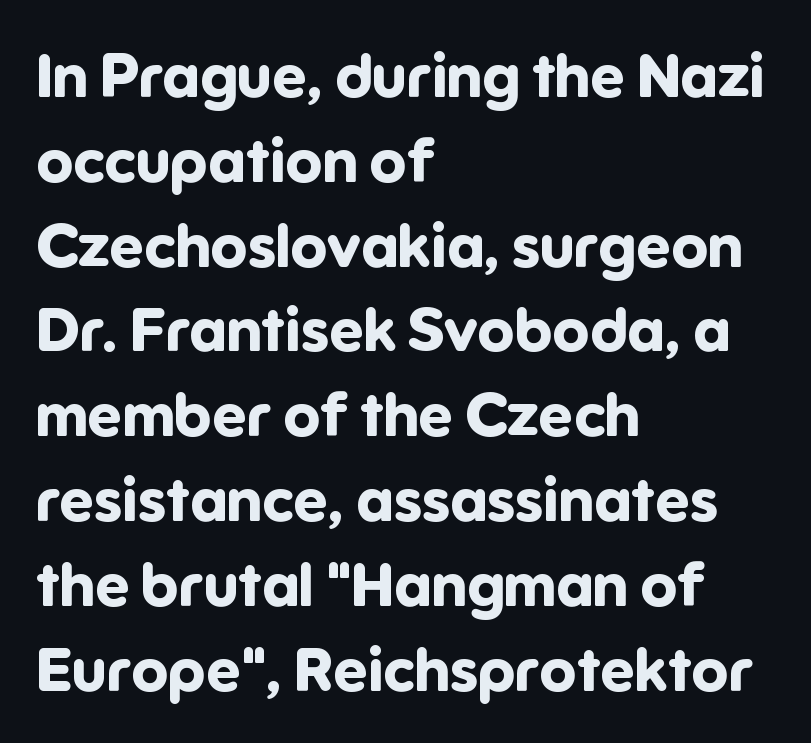
You could call the tracking neutral — neither tight nor loose. The letters advance in unequal steps, a hallmark of proportional type. Is there much room between lines? A standard amount, neither cramped nor airy. How heavy is the stroke? Heavy — this is a bold.
